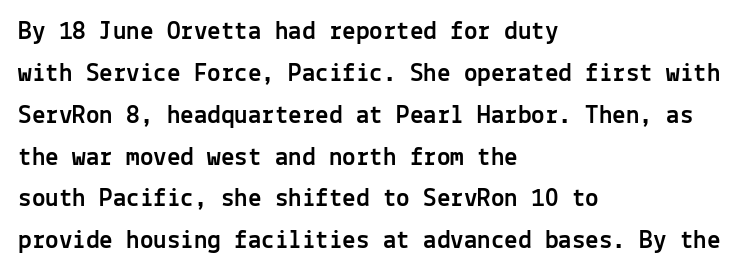
Q: Is the text italic (slanted)? A: No, it is upright.
Q: Is the text underlined? A: No.
Q: How is the paragraph aligned? A: Left-aligned.
Q: Is the spacing between letters normal or unusually wide? A: Normal.
Q: Is the spacing between lines tight, normal or loose? A: Normal.
